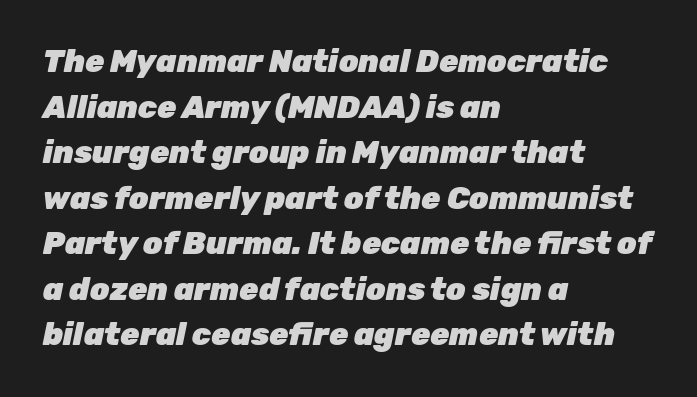
Does the leading feel generous? No, just average. As a designer I'd log this as weight 700, bold. Notice how the passage keeps a crisp vertical edge on the left only. The foot of each line stays bare and open.
